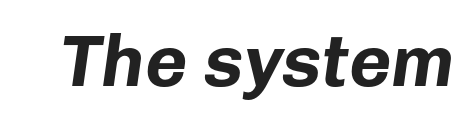
The image shows 73 px bold type, italic (leaning right); set normal letter spacing, not underlined; low stroke contrast and a medium x-height.
